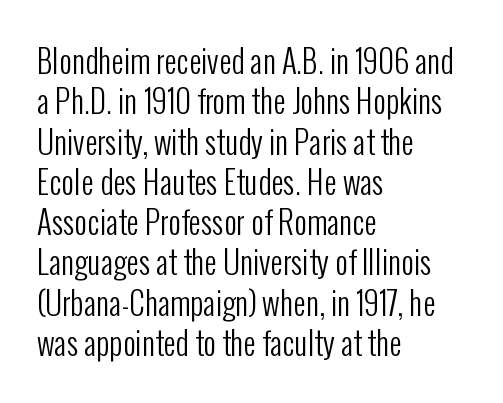
{"serif": "no", "italic": "no", "bold": "no", "weight": "regular", "width": "condensed", "stroke_contrast": "low", "x_height": "medium", "monospaced": "no", "underline": "no", "align": "left", "line_spacing": "normal", "line_spacing_ratio": 1.3, "letter_spacing": "normal", "letter_spacing_em": 0.0, "glyph_px": 31}
